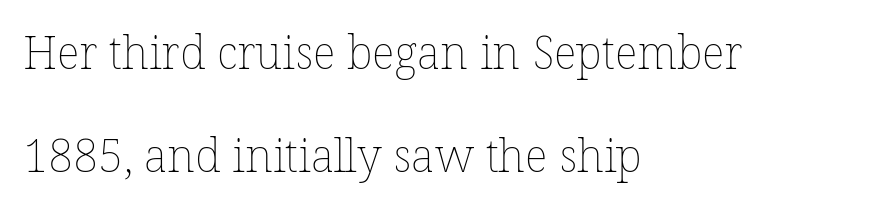
The image shows 45 px thin type, upright; set left-aligned, loose line spacing (2.3x), normal letter spacing, not underlined; low stroke contrast and a medium x-height.
